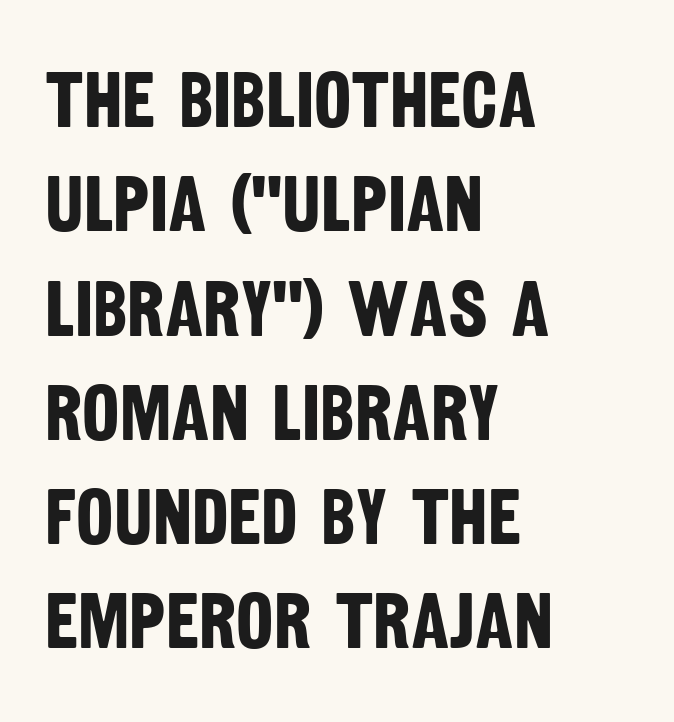
Q: Is the text bold? A: Yes.
Q: Is the typeface a serif or a sans-serif typeface? A: Sans-serif.
Q: Is the text underlined? A: No.
Q: How is the paragraph aligned? A: Left-aligned.
Q: Is the spacing between letters normal or unusually wide? A: Normal.
Q: Is the spacing between lines tight, normal or loose? A: Normal.
Q: Width (condensed, normal, or wide)? A: Condensed.
Q: Stroke contrast? A: Low.
Q: x-height? A: Large.
Q: Monospaced? A: No.
